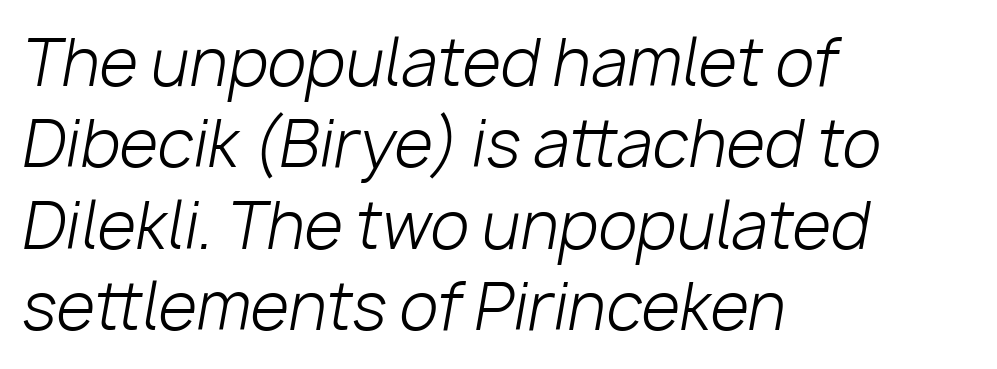
{"italic": "yes", "lean": "right", "slant_degrees": 10, "bold": "no", "weight": "light", "width": "normal", "stroke_contrast": "low", "x_height": "medium", "monospaced": "no", "underline": "no", "align": "left", "line_spacing": "normal", "line_spacing_ratio": 1.29, "letter_spacing": "normal", "letter_spacing_em": 0.0, "glyph_px": 63}
